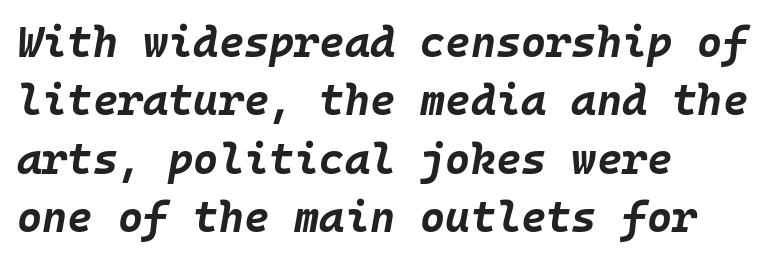
Q: Is the text bold? A: Yes.
Q: Is the text italic (slanted)? A: Yes, it leans right by about 10 degrees.
Q: Is the text underlined? A: No.
Q: How is the paragraph aligned? A: Left-aligned.
Q: Is the spacing between letters normal or unusually wide? A: Normal.
Q: Is the spacing between lines tight, normal or loose? A: Normal.
Q: Width (condensed, normal, or wide)? A: Normal.
Q: Stroke contrast? A: Low.
Q: x-height? A: Large.
Q: Monospaced? A: Yes.
